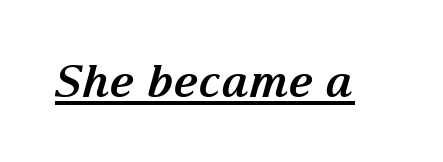
{"serif": "yes", "italic": "yes", "lean": "right", "slant_degrees": 15, "bold": "yes", "weight": "bold", "width": "normal", "stroke_contrast": "medium", "x_height": "medium", "monospaced": "no", "underline": "yes", "letter_spacing": "normal", "letter_spacing_em": 0.0, "glyph_px": 44}
